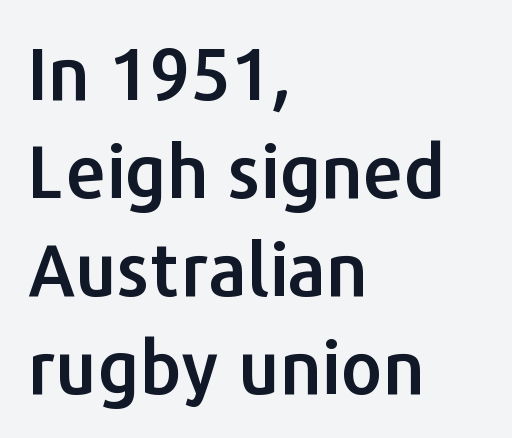
Q: Is the text italic (slanted)? A: No, it is upright.
Q: Is the typeface a serif or a sans-serif typeface? A: Sans-serif.
Q: Is the text underlined? A: No.
Q: How is the paragraph aligned? A: Left-aligned.
Q: Is the spacing between letters normal or unusually wide? A: Normal.
Q: Is the spacing between lines tight, normal or loose? A: Normal.
Q: Width (condensed, normal, or wide)? A: Normal.
Q: Stroke contrast? A: Low.
Q: x-height? A: Medium.
Q: Monospaced? A: No.
